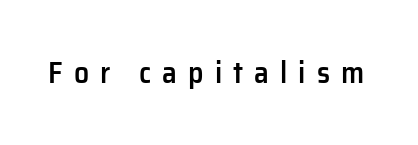
{"serif": "no", "italic": "no", "bold": "semi", "weight": "semibold", "width": "normal", "stroke_contrast": "low", "x_height": "medium", "monospaced": "no", "underline": "no", "letter_spacing": "wide", "letter_spacing_em": 0.37, "glyph_px": 30}
